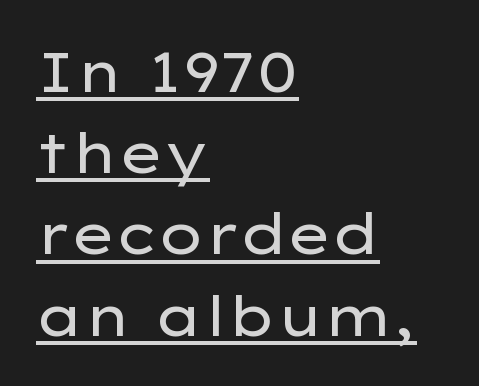
The font is comparable to plain body text, perhaps lighter. Proportional: the letters do not fall into vertical columns. Nothing sits at the stroke ends, so this counts as sans-serif. The typography opts for an upright posture over an oblique one.
